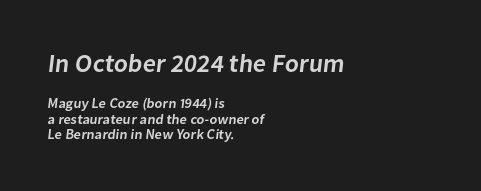
Q: Is the text bold? A: Semi-bold.
Q: Is the text underlined? A: No.
Q: How is the paragraph aligned? A: Left-aligned.
Q: Is the spacing between letters normal or unusually wide? A: Normal.
Q: Is the spacing between lines tight, normal or loose? A: Tight.
Q: Which block of text is set in a larger size, the first (top) or the second (bottom)? A: The first (top) one.
